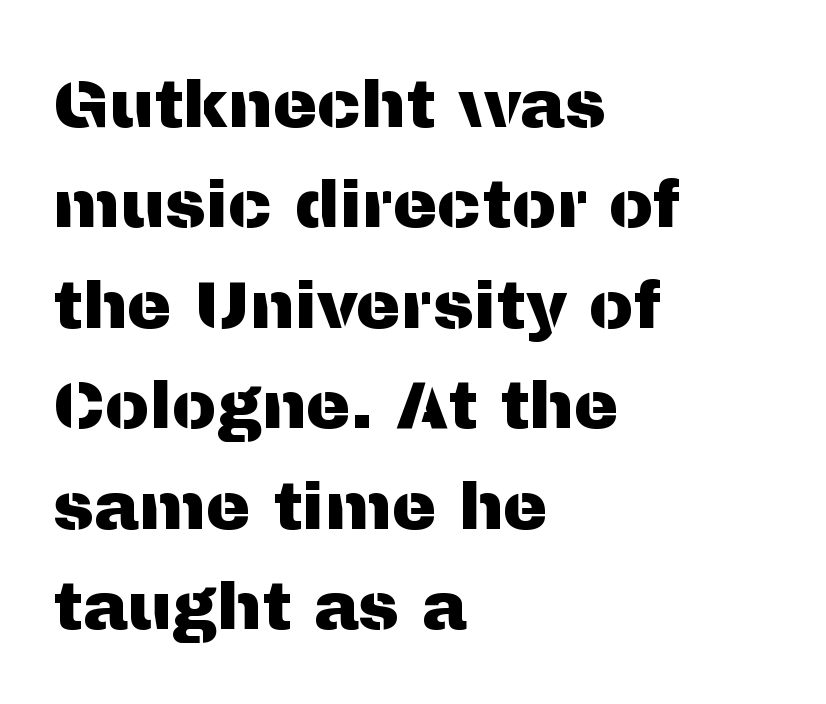
Q: Is the text italic (slanted)? A: No, it is upright.
Q: Is the typeface a serif or a sans-serif typeface? A: Sans-serif.
Q: Is the text underlined? A: No.
Q: How is the paragraph aligned? A: Left-aligned.
Q: Is the spacing between letters normal or unusually wide? A: Normal.
Q: Is the spacing between lines tight, normal or loose? A: Normal.
Q: Width (condensed, normal, or wide)? A: Normal.
Q: Stroke contrast? A: Medium.
Q: x-height? A: Medium.
Q: Monospaced? A: No.
